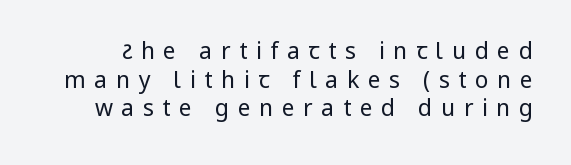
The passage shown has open, widely tracked lettering throughout. Posture: straight, roman, zero tilt. A light-to-regular cut is what we see here. Honestly, there is no underline to notice here at all.
